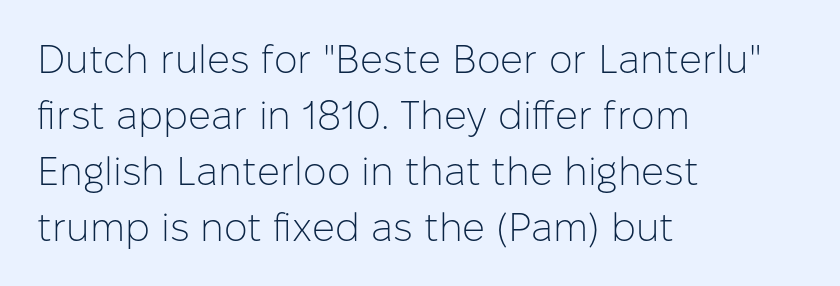
The rag falls on the right side of this text block. Caption: standard tracking, unaltered. Character widths vary here, with narrow letters taking less room than wide ones. A typesetter would mark this as roman, not italic. Is the type heavy? It reads as light-to-regular instead. Students, observe: this is what conventionally led text looks like.
